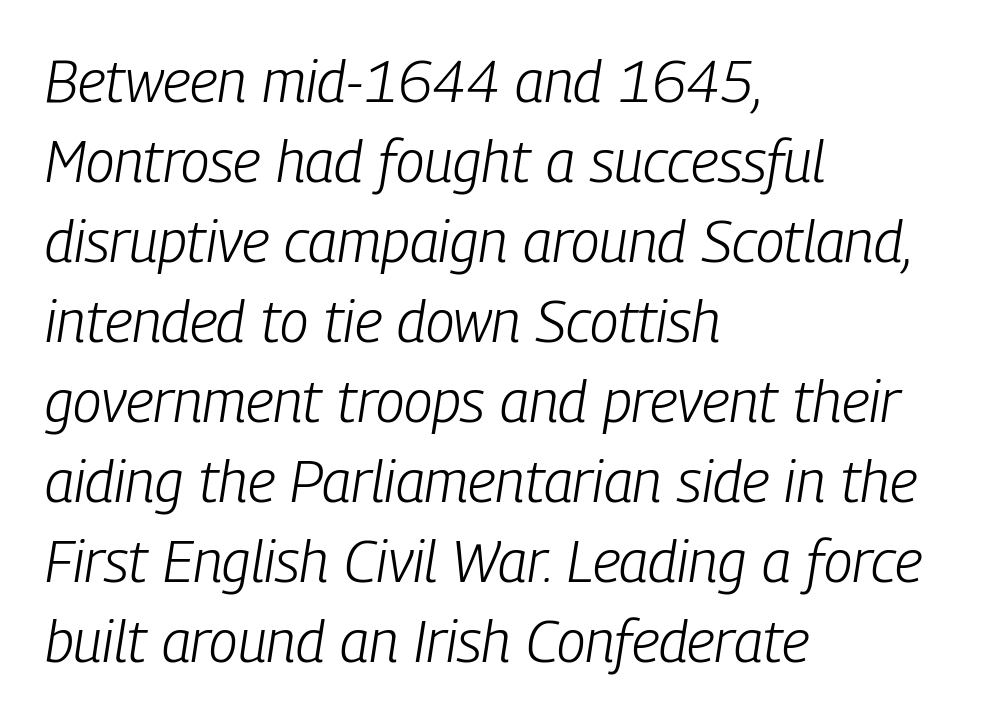
{"italic": "yes", "lean": "right", "slant_degrees": 9, "bold": "no", "weight": "light", "width": "condensed", "stroke_contrast": "low", "x_height": "medium", "monospaced": "no", "underline": "no", "align": "left", "line_spacing": "normal", "line_spacing_ratio": 1.38, "letter_spacing": "normal", "letter_spacing_em": 0.0, "glyph_px": 58}
